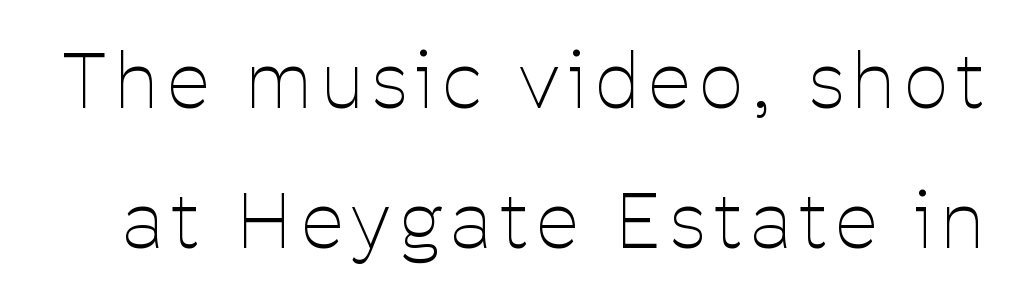
Q: Is the text bold? A: No.
Q: Is the text italic (slanted)? A: No, it is upright.
Q: Is the typeface a serif or a sans-serif typeface? A: Sans-serif.
Q: Is the text underlined? A: No.
Q: Width (condensed, normal, or wide)? A: Condensed.
Q: Stroke contrast? A: Low.
Q: x-height? A: Medium.
Q: Monospaced? A: No.
